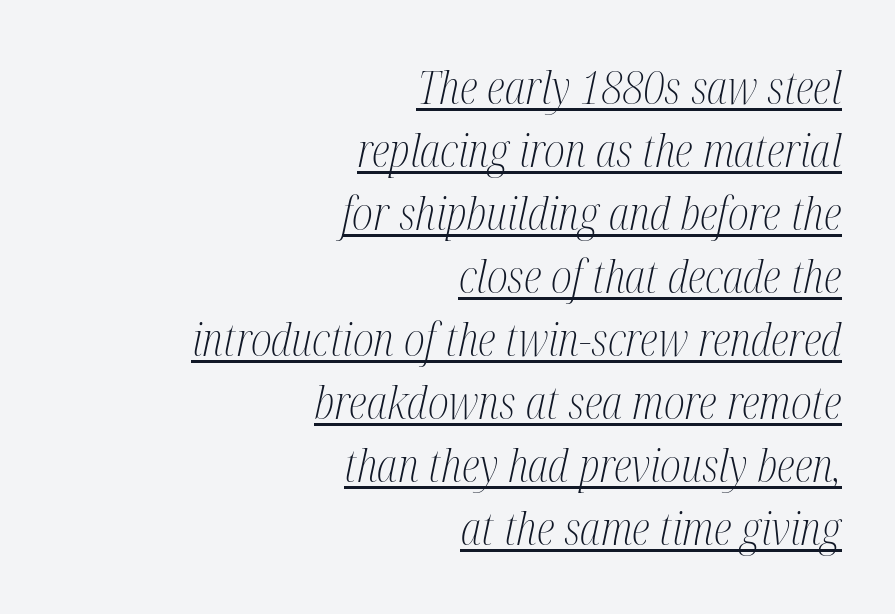
{"serif": "yes", "italic": "yes", "lean": "right", "slant_degrees": 12, "bold": "no", "weight": "light", "width": "condensed", "stroke_contrast": "medium", "x_height": "medium", "monospaced": "no", "underline": "yes", "align": "right", "line_spacing": "normal", "line_spacing_ratio": 1.37, "letter_spacing": "normal", "letter_spacing_em": 0.0, "glyph_px": 46}
